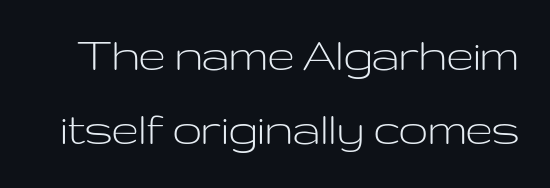
The image shows 52 px light, wide sans-serif type, upright; set normal line spacing (1.42x), normal letter spacing, not underlined; low stroke contrast and a medium x-height.
